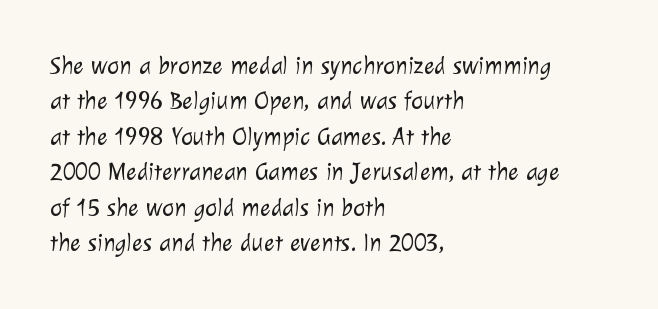
{"bold": "no", "underline": "no", "align": "left", "line_spacing": "normal", "line_spacing_ratio": 1.42, "letter_spacing": "normal", "letter_spacing_em": 0.0, "glyph_px": 25}
